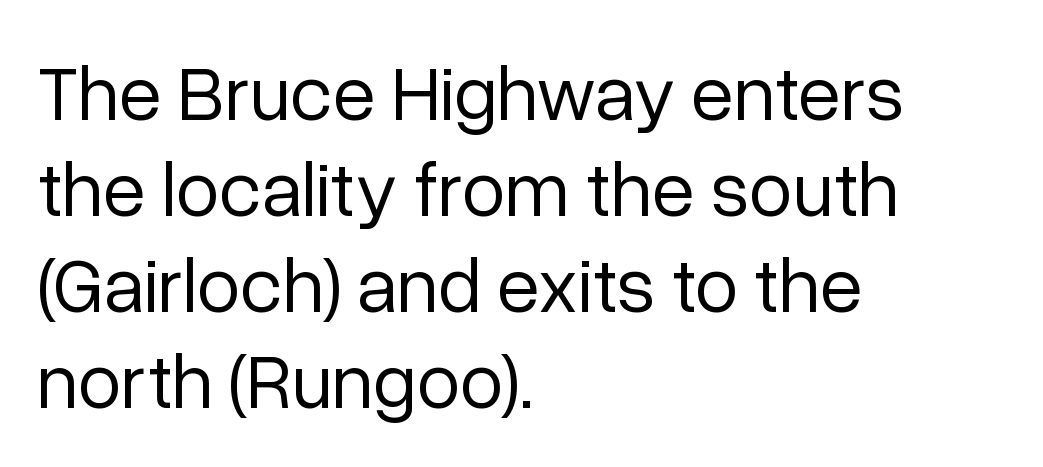
The passage shown is typed in a proportional face where columns would drift. Note: no serifs on the glyphs. Heft: none added — not bold. Each row of text sits above clean, open space.
